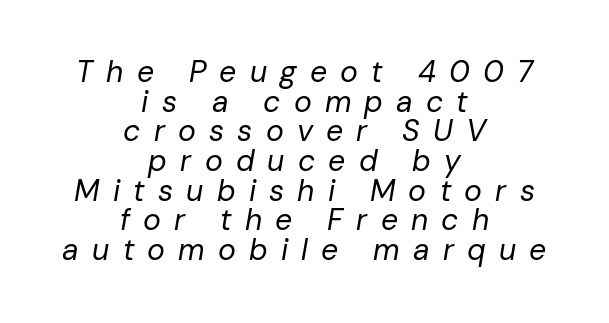
Q: Is the text bold? A: No.
Q: Is the text italic (slanted)? A: Yes, it leans right by about 10 degrees.
Q: Is the text underlined? A: No.
Q: How is the paragraph aligned? A: Centered.
Q: Is the spacing between letters normal or unusually wide? A: Unusually wide.
Q: Is the spacing between lines tight, normal or loose? A: Tight.
Q: Width (condensed, normal, or wide)? A: Normal.
Q: Stroke contrast? A: Low.
Q: x-height? A: Medium.
Q: Monospaced? A: No.
